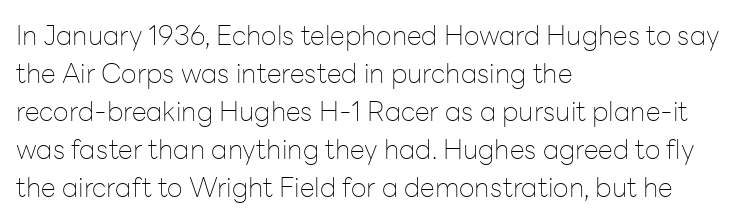
The image shows 27 px text type, upright; set left-aligned, normal line spacing (1.41x), normal letter spacing, not underlined.
